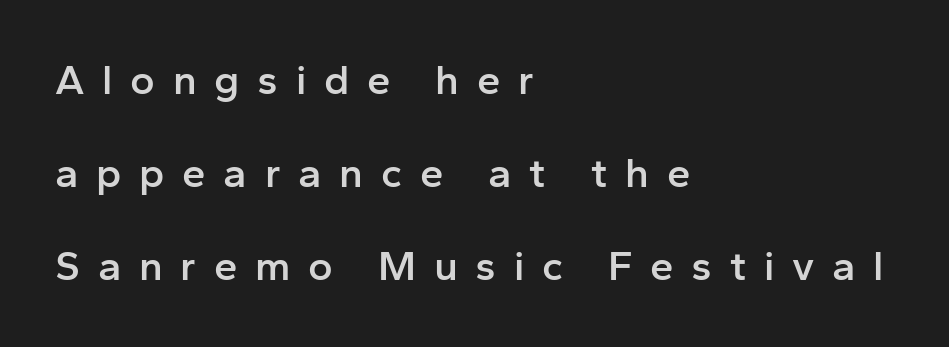
Check under the words: just untouched page. Spacing verdict: proportional, widths tailored to each character. This block would shrink considerably if given ordinary leading; it's expanded now. These words are printed semibold, heavier than regular yet not bold. Loose tracking; the words dissolve into strings of separated letters.
